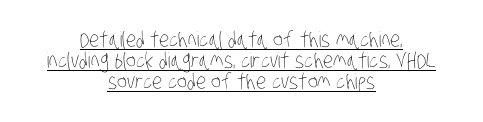
The tracking reads as untouched default to a designer's eye. Whoever set this chose condensed vertical rhythm over breathing room. Underline: present. No letter is thick-stroked: the sample isn't bold. The paragraph shown floats in the horizontal middle.
